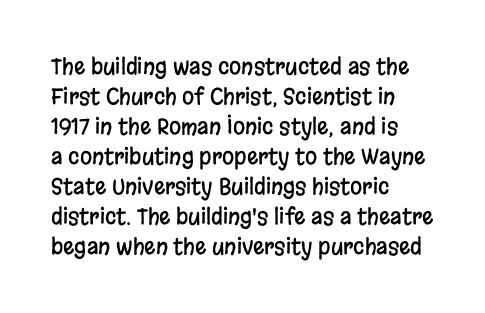
The image shows 22 px text type, upright; set left-aligned, normal line spacing (1.36x), normal letter spacing, not underlined.
